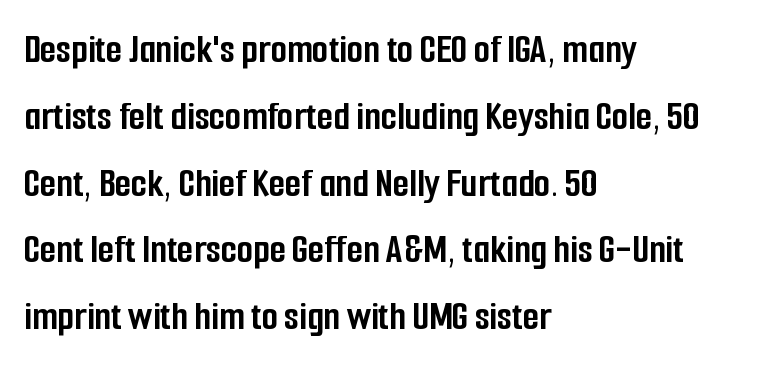
The image shows 42 px semibold, condensed sans-serif type, upright; set left-aligned, normal line spacing (1.59x), normal letter spacing, not underlined; low stroke contrast and a medium x-height.
